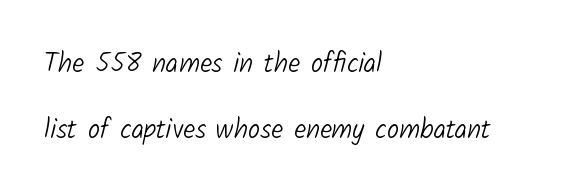
The image shows 27 px text type; set left-aligned, loose line spacing (2.44x), normal letter spacing, not underlined.
